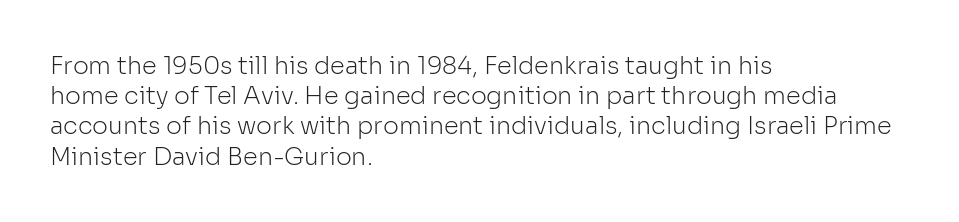
{"italic": "no", "bold": "no", "underline": "no", "align": "left", "line_spacing": "normal", "line_spacing_ratio": 1.26, "letter_spacing": "normal", "letter_spacing_em": 0.0, "glyph_px": 24}
